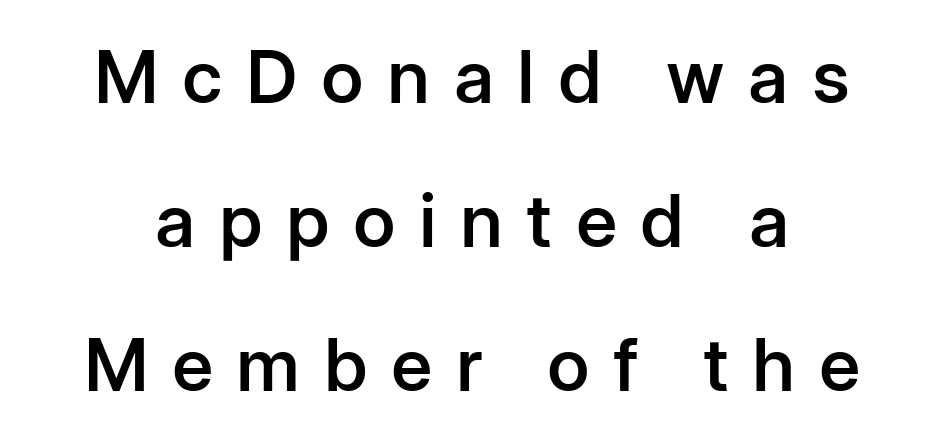
Q: Is the text bold? A: Semi-bold.
Q: Is the text italic (slanted)? A: No, it is upright.
Q: Is the typeface a serif or a sans-serif typeface? A: Sans-serif.
Q: Is the text underlined? A: No.
Q: Is the spacing between letters normal or unusually wide? A: Unusually wide.
Q: Is the spacing between lines tight, normal or loose? A: Loose.
Q: Width (condensed, normal, or wide)? A: Normal.
Q: Stroke contrast? A: Low.
Q: x-height? A: Medium.
Q: Monospaced? A: No.
